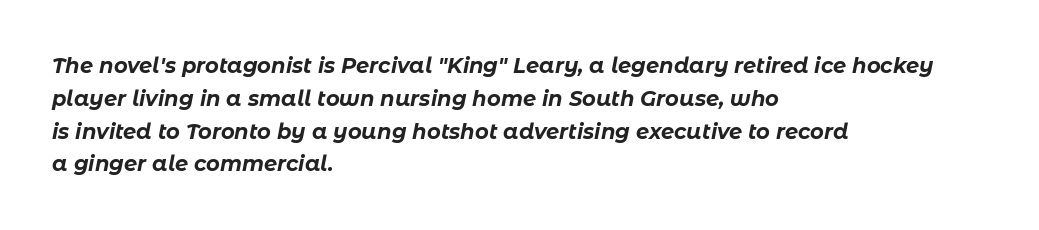
{"italic": "yes", "lean": "right", "slant_degrees": 11, "bold": "yes", "underline": "no", "align": "left", "line_spacing": "normal", "line_spacing_ratio": 1.56, "letter_spacing": "normal", "letter_spacing_em": 0.0, "glyph_px": 21}
